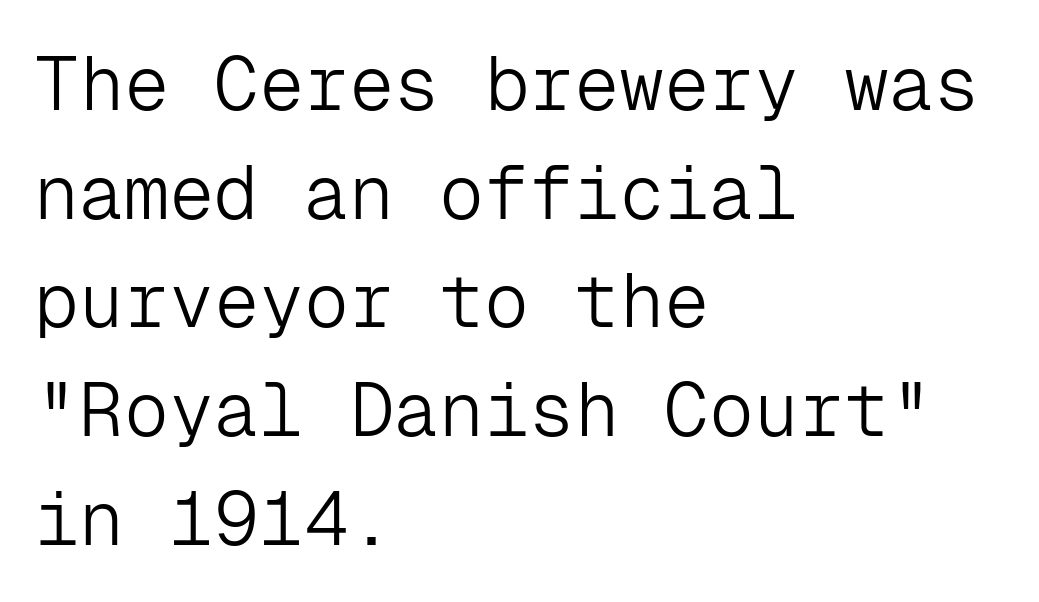
This sample has the even, mechanical cadence of fixed-width lettering. Italic? Not at all — the glyphs are vertical. Quick note: underline off. Observe the ordinary spacing: letters are neighbours, not strangers. How would I describe the line gaps? Plain and ordinary.
